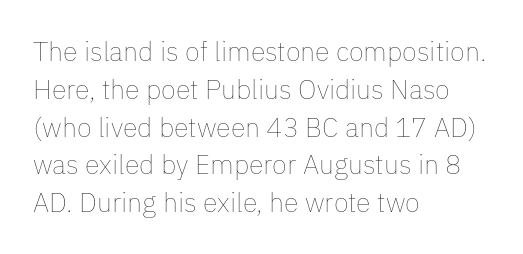
Q: Is the text bold? A: No.
Q: Is the text italic (slanted)? A: No, it is upright.
Q: Is the text underlined? A: No.
Q: How is the paragraph aligned? A: Left-aligned.
Q: Is the spacing between letters normal or unusually wide? A: Normal.
Q: Is the spacing between lines tight, normal or loose? A: Normal.
